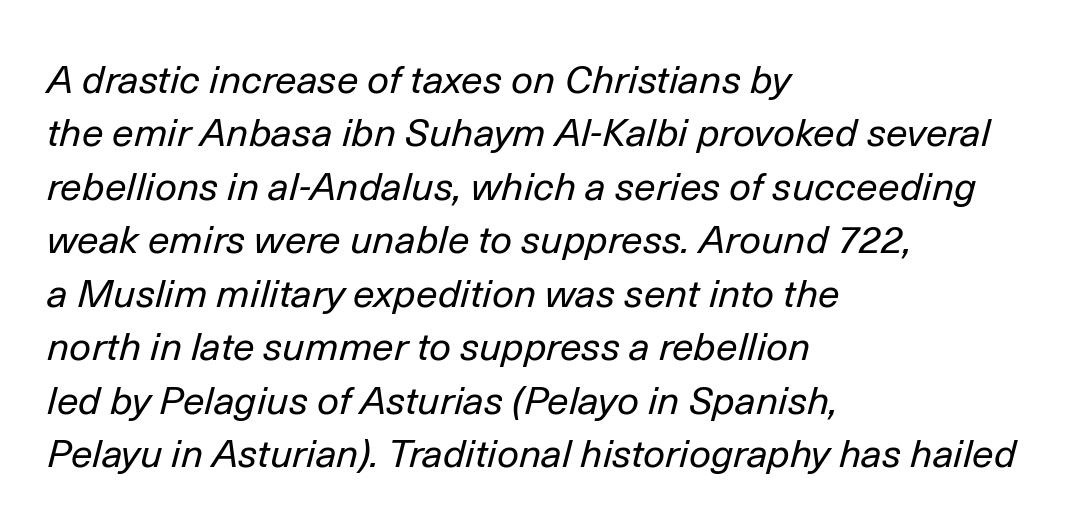
{"italic": "yes", "lean": "right", "slant_degrees": 14, "bold": "no", "weight": "regular", "width": "normal", "stroke_contrast": "low", "x_height": "medium", "monospaced": "no", "underline": "no", "align": "left", "line_spacing": "normal", "line_spacing_ratio": 1.37, "letter_spacing": "normal", "letter_spacing_em": 0.0, "glyph_px": 39}
